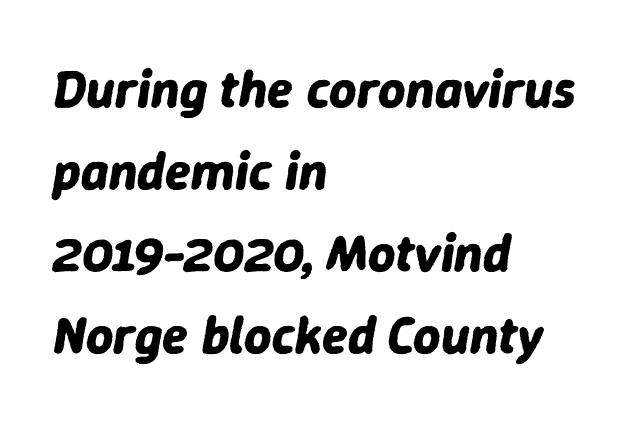
{"italic": "yes", "lean": "right", "slant_degrees": 9, "bold": "yes", "weight": "bold", "width": "normal", "stroke_contrast": "low", "x_height": "medium", "monospaced": "no", "underline": "no", "align": "left", "line_spacing": "normal", "line_spacing_ratio": 1.55, "letter_spacing": "normal", "letter_spacing_em": 0.0, "glyph_px": 53}
